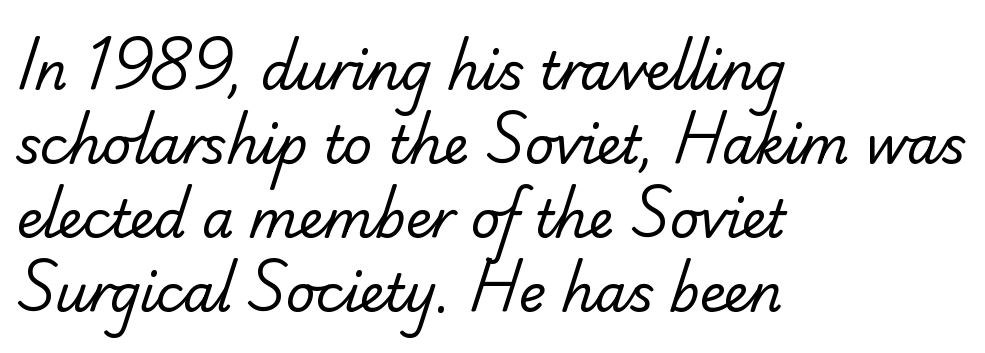
{"serif": "no", "bold": "no", "weight": "regular", "width": "normal", "stroke_contrast": "low", "x_height": "small", "monospaced": "no", "underline": "no", "align": "left", "line_spacing": "normal", "line_spacing_ratio": 1.45, "letter_spacing": "normal", "letter_spacing_em": 0.0, "glyph_px": 51}
